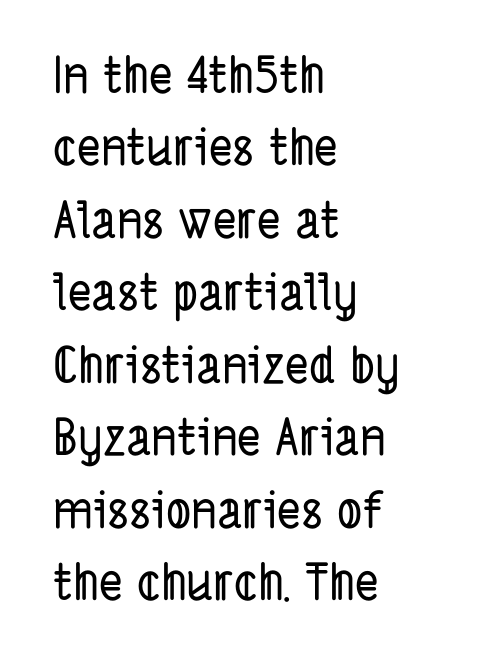
Is this a fixed-width face? No — the glyphs have proportional, varying widths. The paragraph shown leans on its left margin. The space directly below the letters is spotless. Line spacing here is normal. To sum up the face: it is a sans, with no serifs.
